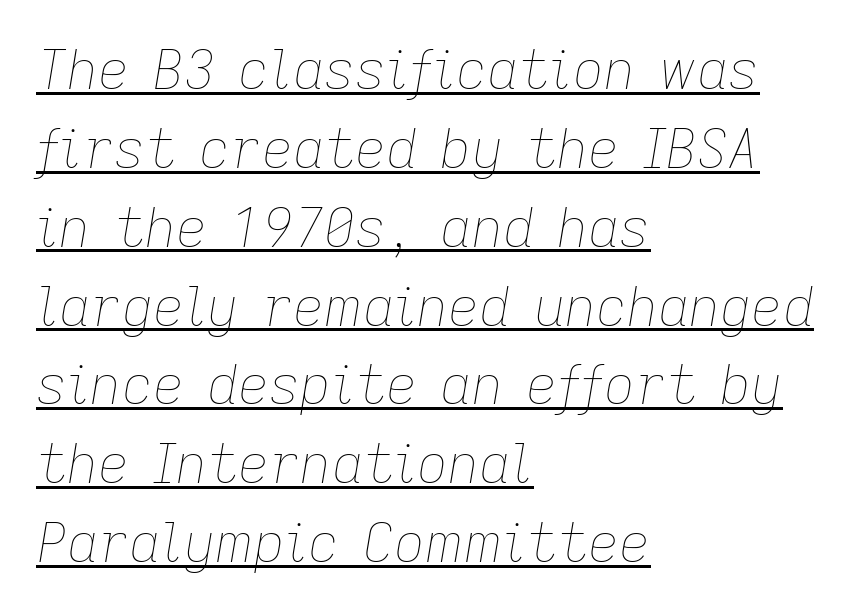
This sample has the flowing, uneven cadence of proportional lettering. Does the leading feel generous? No, just average. The face looks like a standard text weight, possibly lighter. Slanted lettering throughout.
